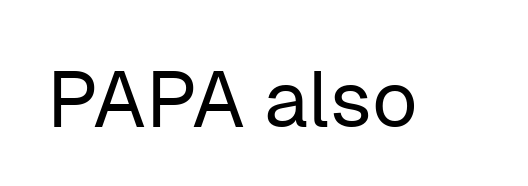
The image shows 79 px regular-weight sans-serif type, upright; set normal letter spacing, not underlined; low stroke contrast and a medium x-height.
